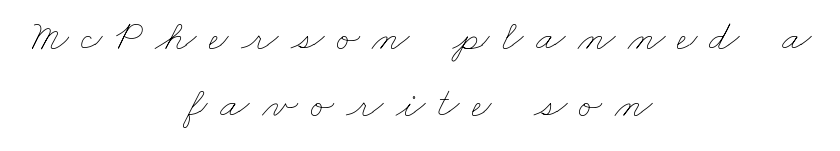
Q: Is the text bold? A: No.
Q: Is the text underlined? A: No.
Q: How is the paragraph aligned? A: Centered.
Q: Is the spacing between letters normal or unusually wide? A: Unusually wide.
Q: Is the spacing between lines tight, normal or loose? A: Normal.
Q: Width (condensed, normal, or wide)? A: Wide.
Q: Stroke contrast? A: Low.
Q: x-height? A: Small.
Q: Monospaced? A: No.
